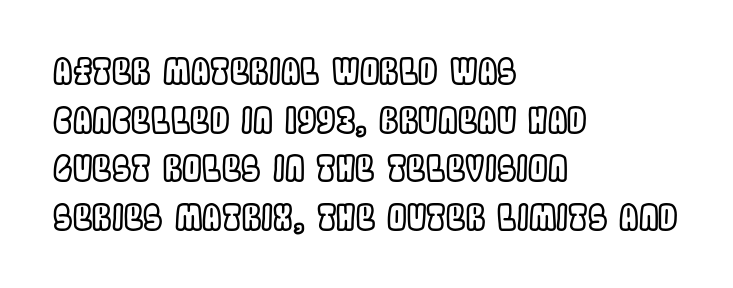
The image shows 35 px condensed type, upright; set left-aligned, normal line spacing (1.39x), normal letter spacing, not underlined; a large x-height.
